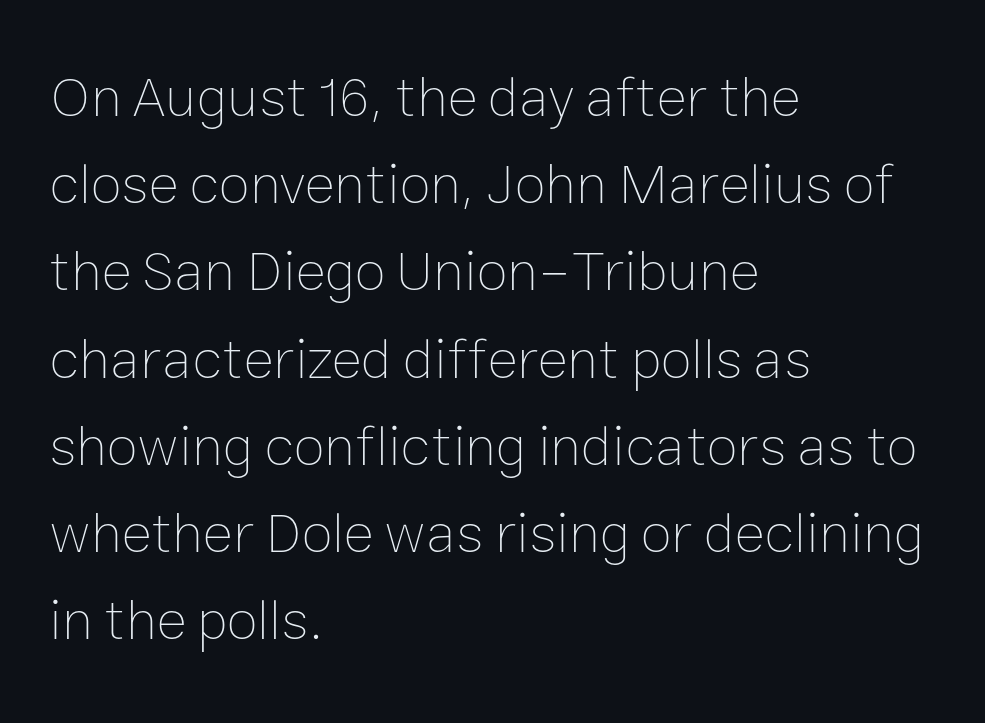
{"italic": "no", "bold": "no", "weight": "thin", "width": "normal", "stroke_contrast": "low", "x_height": "medium", "monospaced": "no", "underline": "no", "align": "left", "line_spacing": "normal", "line_spacing_ratio": 1.53, "letter_spacing": "normal", "letter_spacing_em": 0.0, "glyph_px": 57}
